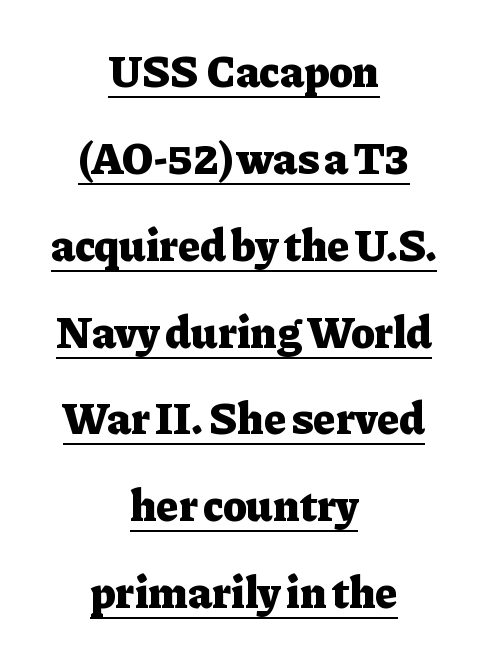
Notice how a bar underscores the lettering throughout. Here the glyphs are tracked normally, forming tight word shapes. Regarding serifs, this sample has them. Nope, not italic — everything's standing straight. The rag falls on both sides of this text block equally.
